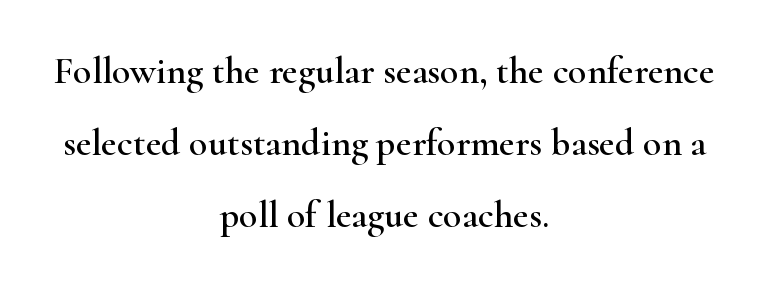
The image shows 38 px wide serif type, upright; set centered, line spacing 1.89x, normal letter spacing, not underlined; high stroke contrast and a small x-height.
